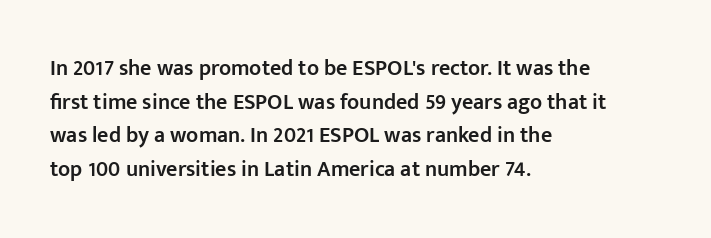
Every character sits straight up, as roman type does. Does extra space separate the letters? No, they use regular spacing. A somewhat darkened texture: the type is semibold rather than bold. A typesetter would call this leading conventional body-copy spacing.
